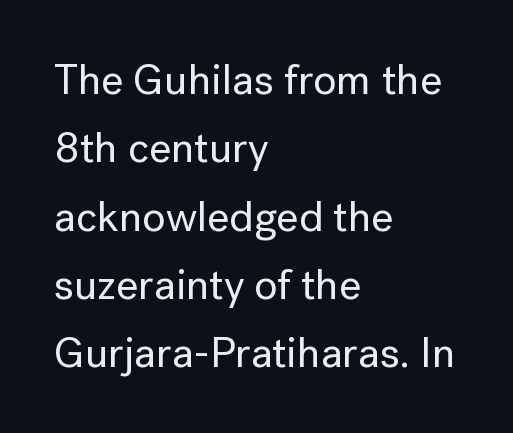
{"serif": "no", "italic": "no", "width": "normal", "stroke_contrast": "low", "x_height": "medium", "monospaced": "no", "underline": "no", "align": "left", "line_spacing": "normal", "line_spacing_ratio": 1.59, "letter_spacing": "normal", "letter_spacing_em": 0.0, "glyph_px": 43}
